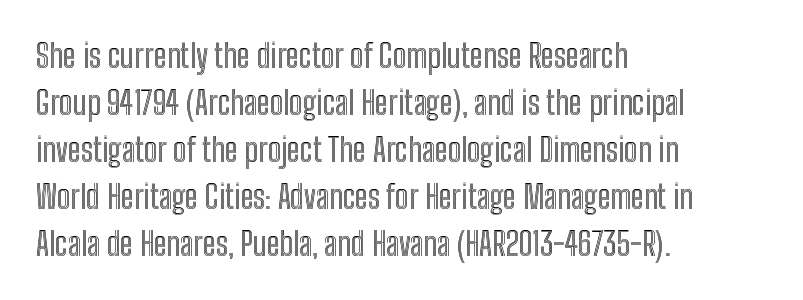
The image shows 32 px condensed type, upright; set left-aligned, normal line spacing (1.47x), normal letter spacing, not underlined; a medium x-height.
